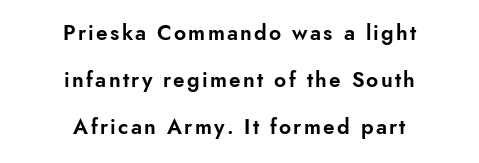
Q: Is the text italic (slanted)? A: No, it is upright.
Q: Is the text underlined? A: No.
Q: How is the paragraph aligned? A: Centered.
Q: Is the spacing between lines tight, normal or loose? A: Loose.
